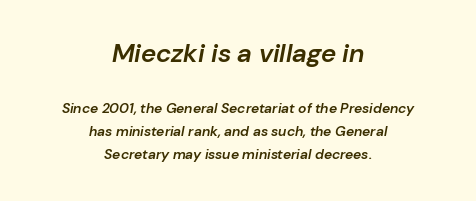
Q: Is the text bold? A: Semi-bold.
Q: Is the text italic (slanted)? A: Yes, it leans right by about 10 degrees.
Q: Is the text underlined? A: No.
Q: How is the paragraph aligned? A: Centered.
Q: Is the spacing between letters normal or unusually wide? A: Normal.
Q: Is the spacing between lines tight, normal or loose? A: Normal.
Q: Which block of text is set in a larger size, the first (top) or the second (bottom)? A: The first (top) one.
